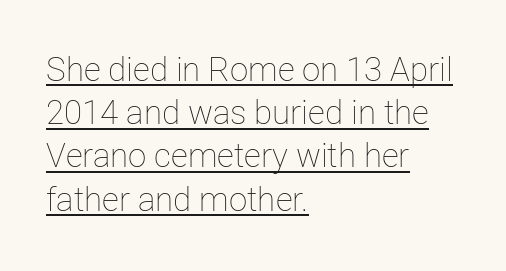
{"italic": "no", "bold": "no", "weight": "thin", "width": "normal", "stroke_contrast": "low", "x_height": "medium", "monospaced": "no", "underline": "yes", "align": "left", "line_spacing": "normal", "line_spacing_ratio": 1.31, "letter_spacing": "normal", "letter_spacing_em": 0.0, "glyph_px": 33}
